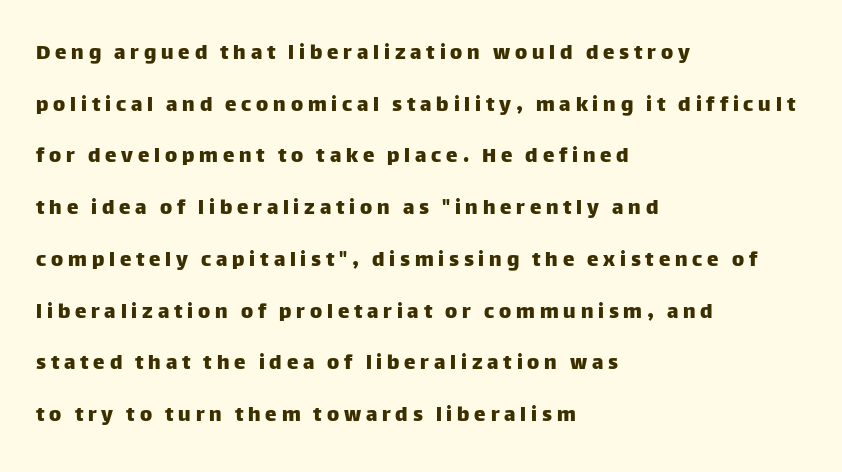
The image shows 23 px text type, upright; set left-aligned, loose line spacing (2.25x), unusually wide letter spacing (+0.21 em), not underlined.
